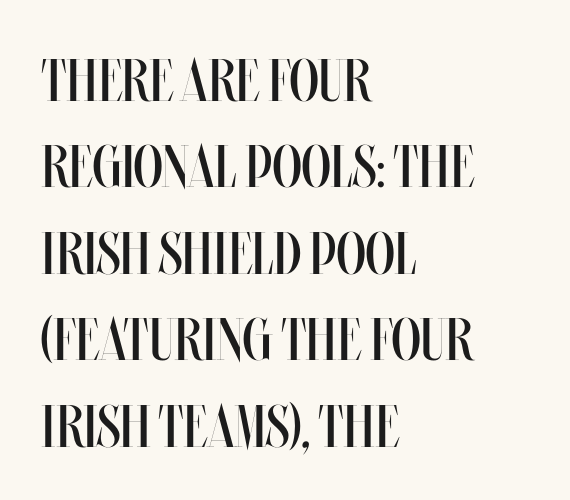
The image shows 60 px regular-weight, condensed type, upright; set left-aligned, normal line spacing (1.44x), normal letter spacing, not underlined; medium stroke contrast and a large x-height.
